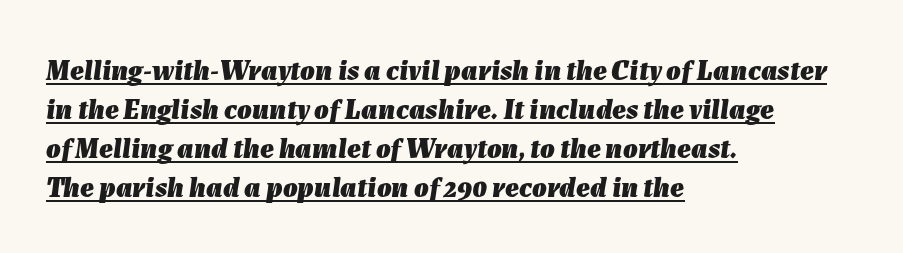
The image shows 29 px heavy type, italic (leaning right); set left-aligned, normal line spacing (1.35x), normal letter spacing, underlined; low stroke contrast and a medium x-height.
